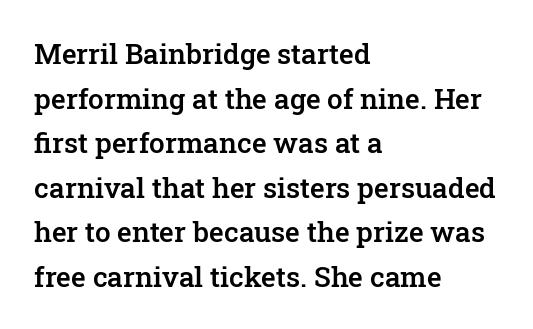
The space beneath each line is pristine and unruled. The passage is arranged the way most books set body copy — flush left. Rendered with straight, roman letterforms. Check where the strokes stop: tiny serifs finish them off.
